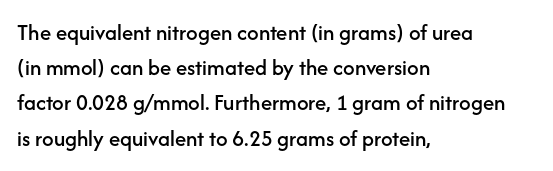
The designer left line spacing at the default. The face used here is rendered with its standard letterfit. The letters stand upright; this is a roman face. The rag falls on the right side of this text block. The words here are not underlined.
